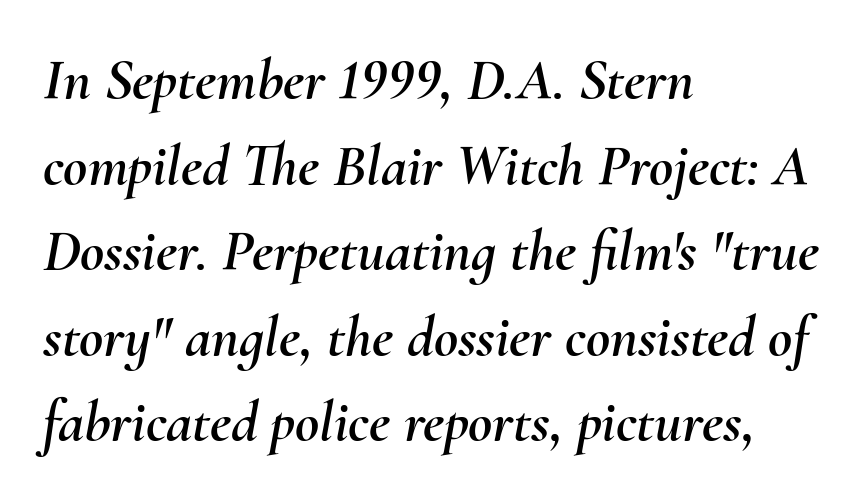
The text block is weighted toward the left margin, trailing off unevenly rightward. Varying glyph widths throughout — classic text-font behaviour. Observe the lean: these are italic letterforms. The space directly below the letters is spotless.
